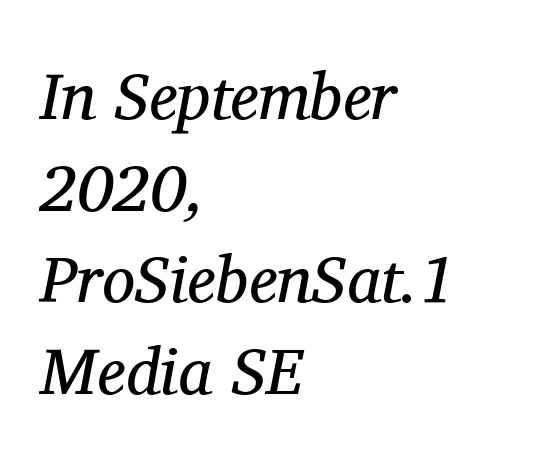
Q: Is the text bold? A: No.
Q: Is the text italic (slanted)? A: Yes, it leans right by about 11 degrees.
Q: Is the typeface a serif or a sans-serif typeface? A: Serif.
Q: Is the text underlined? A: No.
Q: How is the paragraph aligned? A: Left-aligned.
Q: Is the spacing between letters normal or unusually wide? A: Normal.
Q: Is the spacing between lines tight, normal or loose? A: Normal.
Q: Width (condensed, normal, or wide)? A: Normal.
Q: Stroke contrast? A: Medium.
Q: x-height? A: Medium.
Q: Monospaced? A: No.
